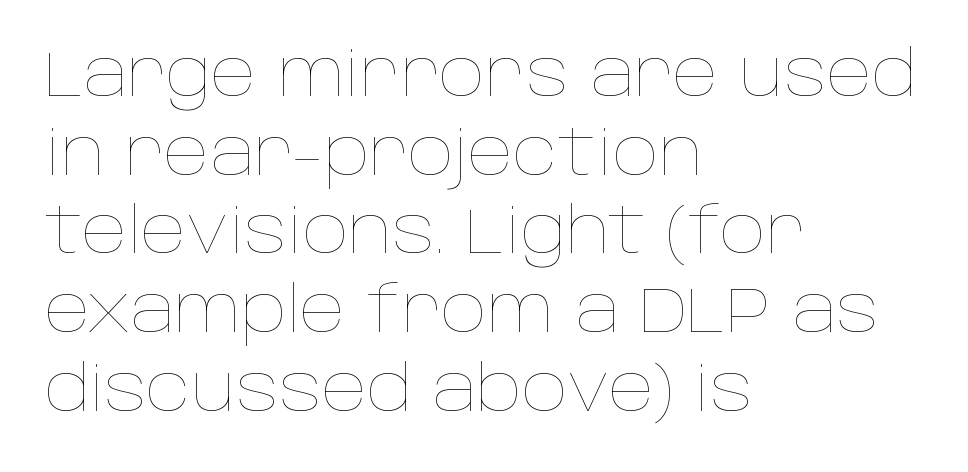
{"italic": "no", "bold": "no", "weight": "thin", "width": "normal", "stroke_contrast": "low", "x_height": "large", "monospaced": "no", "underline": "no", "align": "left", "line_spacing_ratio": 1.23, "letter_spacing": "normal", "letter_spacing_em": 0.0, "glyph_px": 64}
